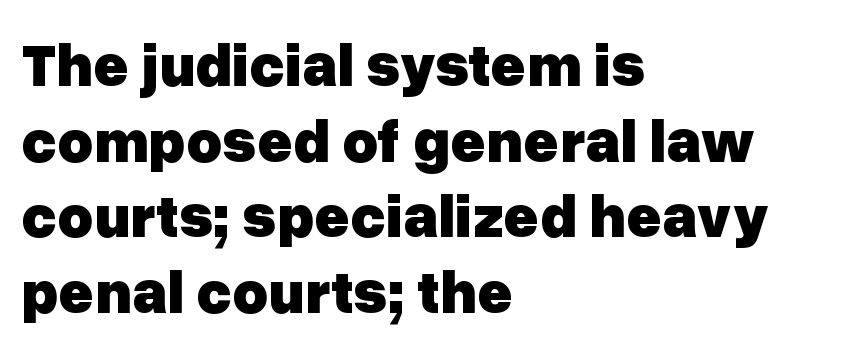
Short note: letters normally spaced. Heavy-handed strokes throughout: this text is bold. Note: no serifs on the glyphs. Left-aligned paragraph, ragged on the right. The specimen omits any rule beneath the text block's lines. Proportional: the letters do not fall into vertical columns.
